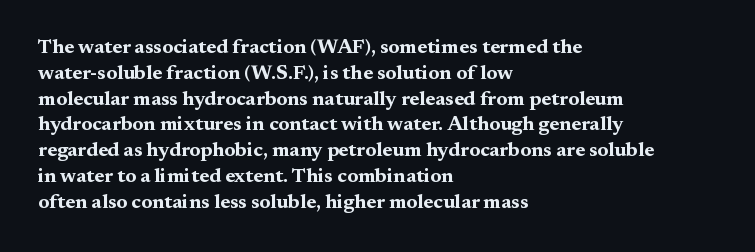
Q: Is the text bold? A: Yes.
Q: Is the text italic (slanted)? A: No, it is upright.
Q: Is the text underlined? A: No.
Q: How is the paragraph aligned? A: Left-aligned.
Q: Is the spacing between letters normal or unusually wide? A: Normal.
Q: Is the spacing between lines tight, normal or loose? A: Normal.
